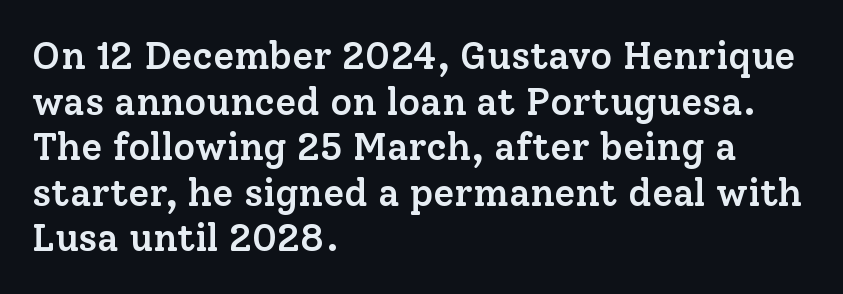
Q: Is the text bold? A: Semi-bold.
Q: Is the text italic (slanted)? A: No, it is upright.
Q: Is the typeface a serif or a sans-serif typeface? A: Serif.
Q: Is the text underlined? A: No.
Q: How is the paragraph aligned? A: Left-aligned.
Q: Is the spacing between letters normal or unusually wide? A: Normal.
Q: Width (condensed, normal, or wide)? A: Normal.
Q: Stroke contrast? A: Low.
Q: x-height? A: Medium.
Q: Monospaced? A: No.
